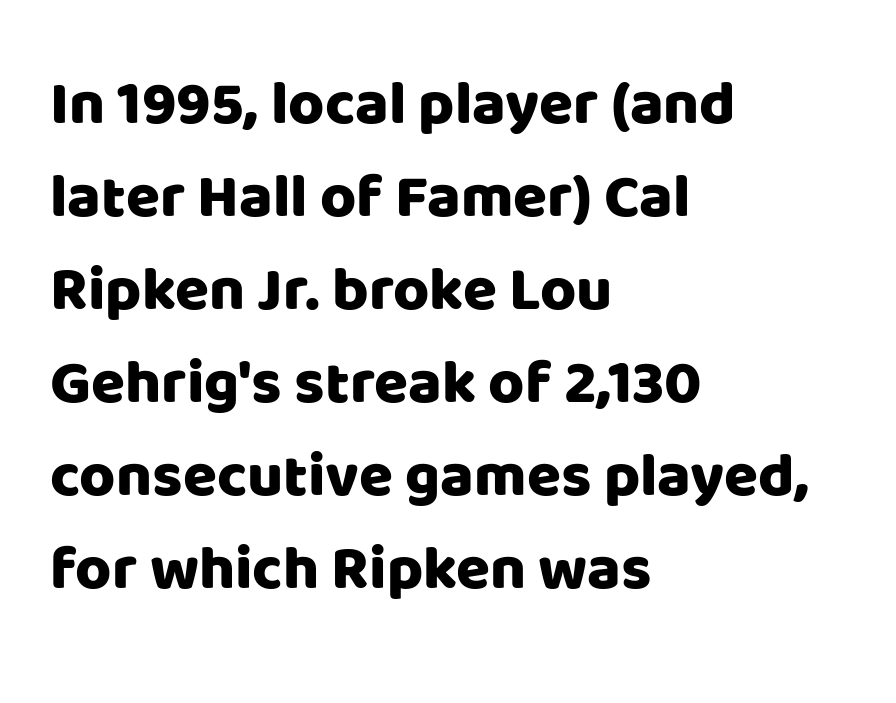
Varying glyph widths throughout — classic text-font behaviour. Normally led — the rows are evenly, conventionally spaced. Typographically, this falls in the sans-serif category. Honestly, the letter spacing is just normal — you wouldn't notice it.
